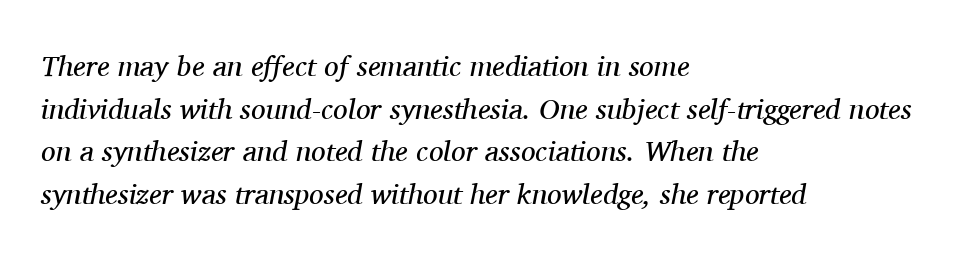
{"serif": "yes", "italic": "yes", "lean": "right", "slant_degrees": 11, "bold": "no", "weight": "regular", "width": "normal", "stroke_contrast": "medium", "x_height": "medium", "monospaced": "no", "underline": "no", "align": "left", "line_spacing": "normal", "line_spacing_ratio": 1.47, "letter_spacing": "normal", "letter_spacing_em": 0.0, "glyph_px": 29}
